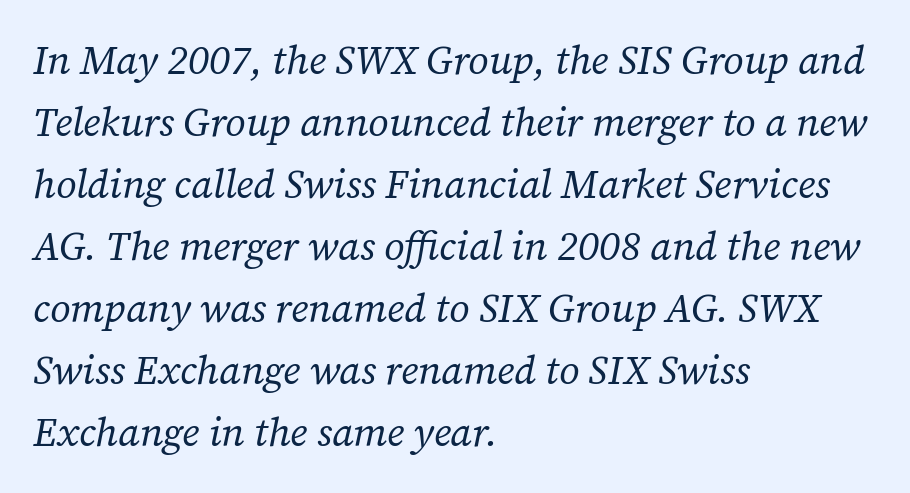
The image shows 40 px regular-weight serif type, italic (leaning right); set left-aligned, normal line spacing (1.55x), normal letter spacing, not underlined; low stroke contrast and a medium x-height.
